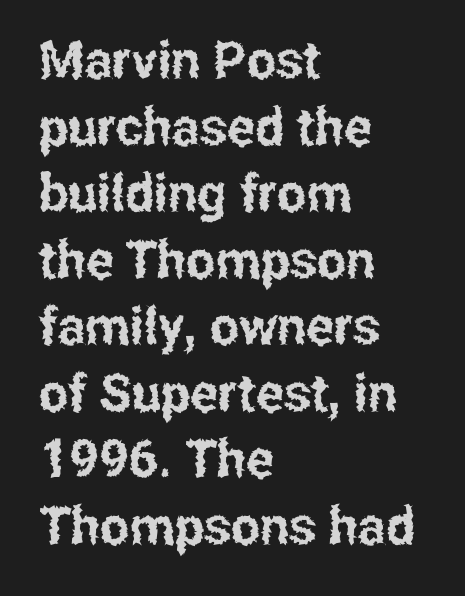
{"serif": "no", "italic": "no", "width": "condensed", "stroke_contrast": "low", "x_height": "medium", "monospaced": "no", "underline": "no", "align": "left", "line_spacing": "normal", "line_spacing_ratio": 1.28, "letter_spacing": "normal", "letter_spacing_em": 0.0, "glyph_px": 52}
